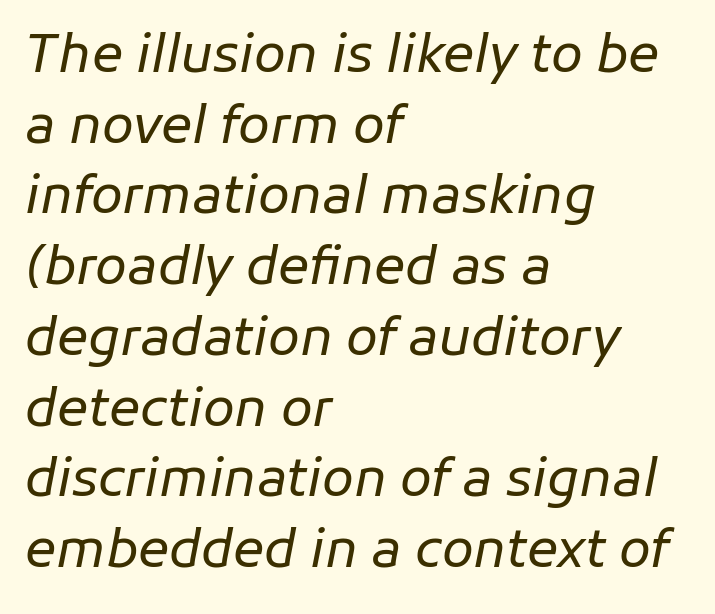
{"italic": "yes", "lean": "right", "slant_degrees": 11, "bold": "no", "weight": "regular", "width": "normal", "stroke_contrast": "low", "x_height": "medium", "monospaced": "no", "underline": "no", "align": "left", "line_spacing": "normal", "line_spacing_ratio": 1.36, "letter_spacing": "normal", "letter_spacing_em": 0.0, "glyph_px": 52}
